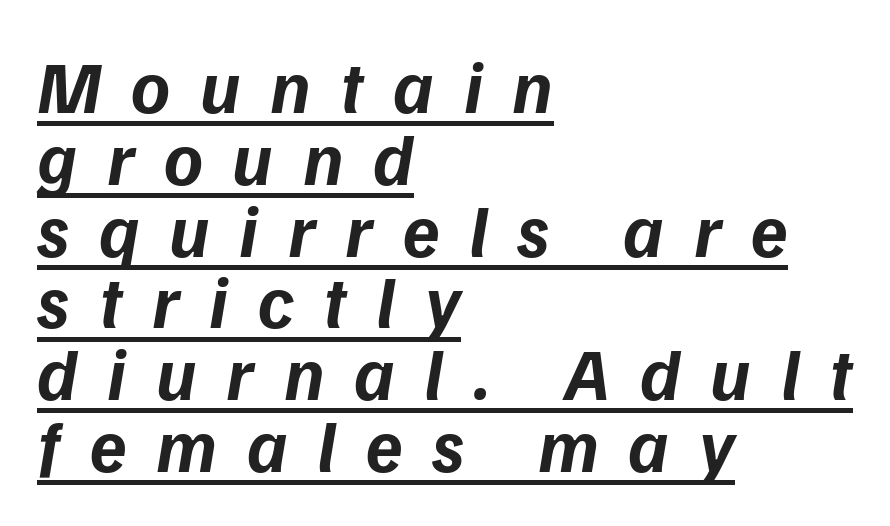
Q: Is the text bold? A: Yes.
Q: Is the text italic (slanted)? A: Yes, it leans right by about 9 degrees.
Q: Is the text underlined? A: Yes.
Q: How is the paragraph aligned? A: Left-aligned.
Q: Is the spacing between letters normal or unusually wide? A: Unusually wide.
Q: Is the spacing between lines tight, normal or loose? A: Tight.
Q: Width (condensed, normal, or wide)? A: Normal.
Q: Stroke contrast? A: Low.
Q: x-height? A: Medium.
Q: Monospaced? A: No.
